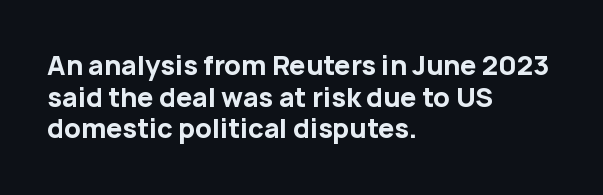
Q: Is the text bold? A: Yes.
Q: Is the text italic (slanted)? A: No, it is upright.
Q: Is the text underlined? A: No.
Q: How is the paragraph aligned? A: Left-aligned.
Q: Is the spacing between letters normal or unusually wide? A: Normal.
